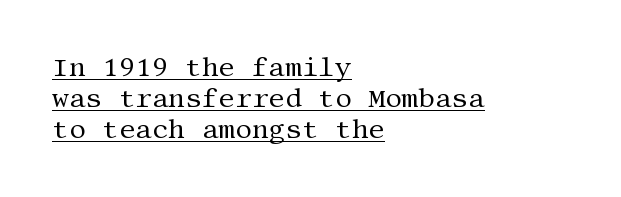
The passage shown is not bold in any degree. Short note: letters normally spaced. Where is the straight margin? On the left. You can tell it's not italic because the verticals are truly vertical.
